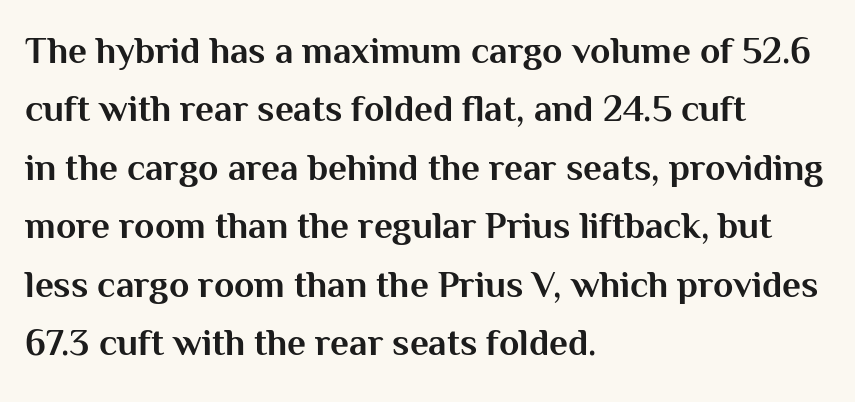
The rendering uses natural spacing where letterforms have individual widths. Words appear dense and cohesive because spacing is normal. Serif or sans? Sans — the stroke terminals are bare. Is the type bold? Yes — the strokes are clearly thick and heavy. Teacher's note: observe the even left margin — that is flush-left alignment. Only glyphs here, with clear space below each row.
